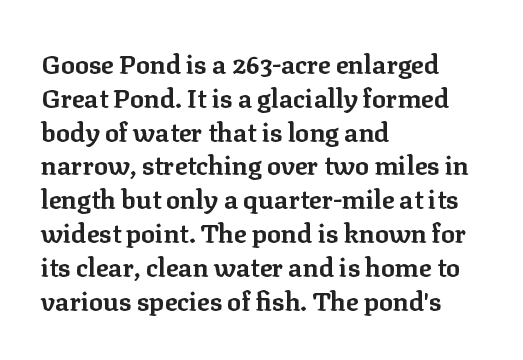
Q: Is the text bold? A: Yes.
Q: Is the text italic (slanted)? A: No, it is upright.
Q: Is the text underlined? A: No.
Q: How is the paragraph aligned? A: Left-aligned.
Q: Is the spacing between letters normal or unusually wide? A: Normal.
Q: Is the spacing between lines tight, normal or loose? A: Normal.
